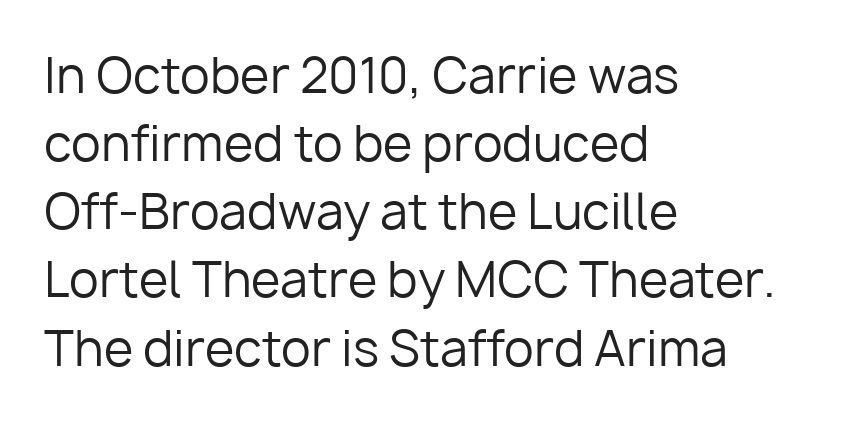
Q: Is the text bold? A: No.
Q: Is the text italic (slanted)? A: No, it is upright.
Q: Is the typeface a serif or a sans-serif typeface? A: Sans-serif.
Q: Is the text underlined? A: No.
Q: How is the paragraph aligned? A: Left-aligned.
Q: Is the spacing between letters normal or unusually wide? A: Normal.
Q: Is the spacing between lines tight, normal or loose? A: Normal.
Q: Width (condensed, normal, or wide)? A: Normal.
Q: Stroke contrast? A: Low.
Q: x-height? A: Medium.
Q: Monospaced? A: No.
